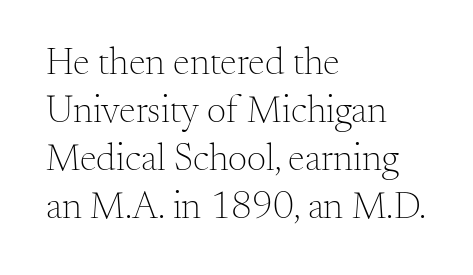
The image shows 38 px light serif type, upright; set left-aligned, normal line spacing (1.26x), normal letter spacing, not underlined; medium stroke contrast and a small x-height.
